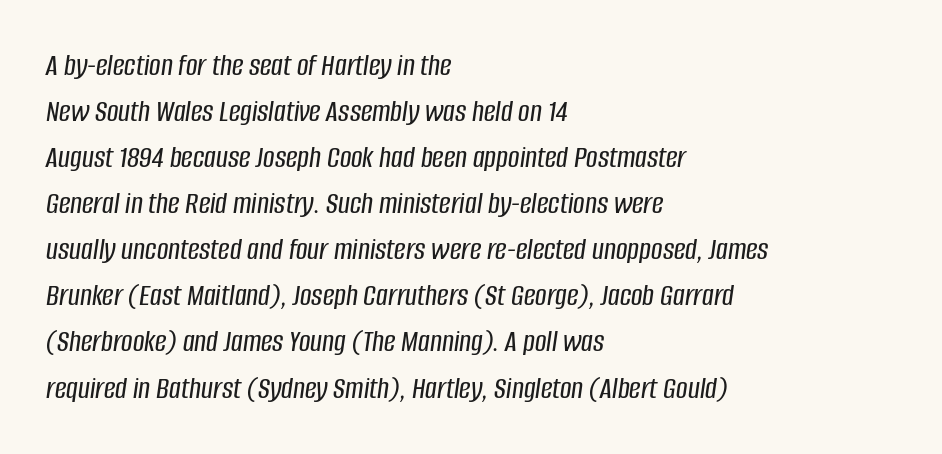
The image shows 32 px condensed type, italic (leaning right); set left-aligned, normal line spacing (1.44x), normal letter spacing, not underlined; low stroke contrast and a large x-height.
